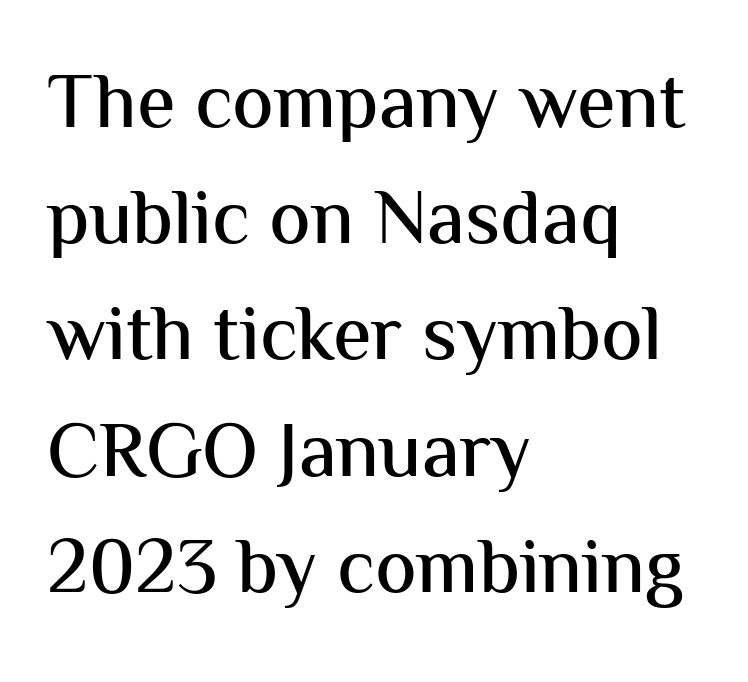
Q: Is the text italic (slanted)? A: No, it is upright.
Q: Is the typeface a serif or a sans-serif typeface? A: Sans-serif.
Q: Is the text underlined? A: No.
Q: How is the paragraph aligned? A: Left-aligned.
Q: Is the spacing between letters normal or unusually wide? A: Normal.
Q: Is the spacing between lines tight, normal or loose? A: Normal.
Q: Width (condensed, normal, or wide)? A: Normal.
Q: Stroke contrast? A: Medium.
Q: x-height? A: Medium.
Q: Monospaced? A: No.
